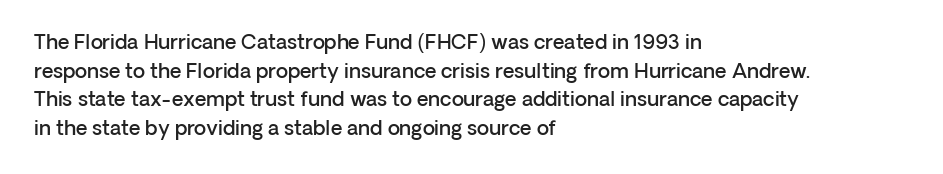
{"italic": "no", "bold": "semi", "underline": "no", "align": "left", "line_spacing": "normal", "line_spacing_ratio": 1.43, "letter_spacing": "normal", "letter_spacing_em": 0.0, "glyph_px": 20}
